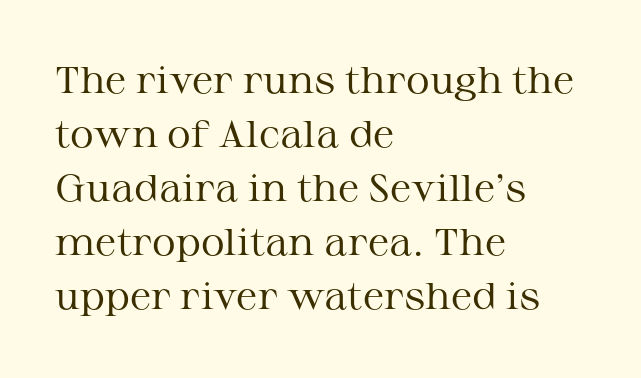
{"serif": "yes", "italic": "no", "bold": "no", "weight": "regular", "width": "wide", "stroke_contrast": "medium", "x_height": "medium", "monospaced": "no", "underline": "no", "align": "left", "line_spacing": "normal", "line_spacing_ratio": 1.46, "letter_spacing": "normal", "letter_spacing_em": 0.0, "glyph_px": 37}
